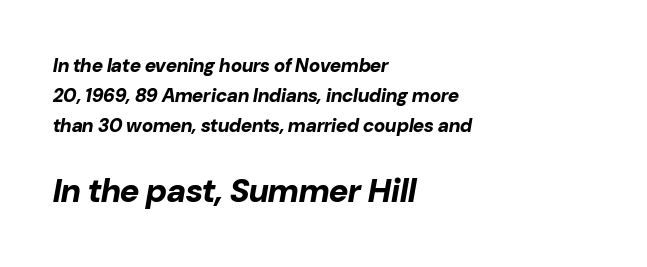
Check under the words: just untouched page. Each word holds together tightly as a unit, with standard inter-letter gaps. Set as a true bold cut, around the 700 mark. Horizontal bands of white between lines are of average thickness. Rendered with sloped, italic letterforms. The letters advance in unequal steps, a hallmark of proportional type.
